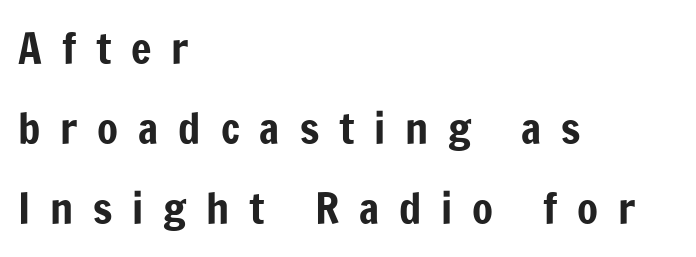
Q: Is the text italic (slanted)? A: No, it is upright.
Q: Is the typeface a serif or a sans-serif typeface? A: Sans-serif.
Q: Is the text underlined? A: No.
Q: How is the paragraph aligned? A: Left-aligned.
Q: Is the spacing between letters normal or unusually wide? A: Unusually wide.
Q: Width (condensed, normal, or wide)? A: Condensed.
Q: Stroke contrast? A: Low.
Q: x-height? A: Medium.
Q: Monospaced? A: No.
